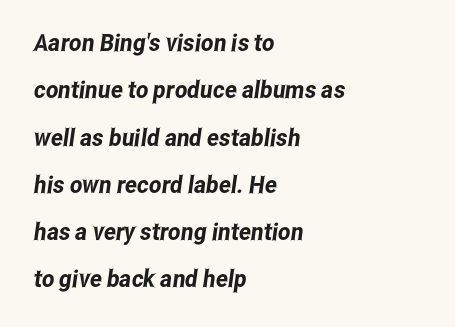
Check under the words: just untouched page. Spacing between characters is what you'd get straight out of the box. Summary of vertical rhythm: relaxed, with wide interline spacing. Line beginnings align vertically; line endings do not.
